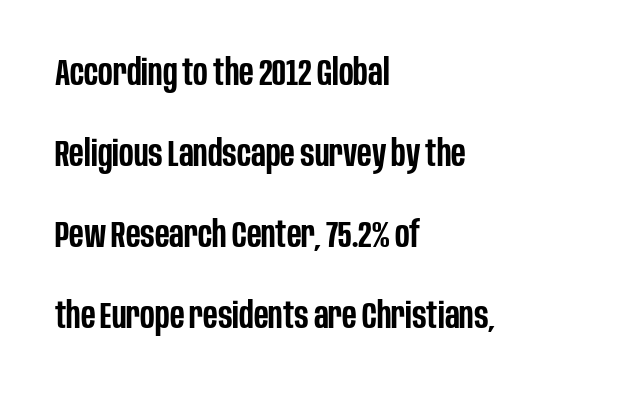
The image shows 37 px semibold, condensed sans-serif type, upright; set left-aligned, loose line spacing (2.19x), normal letter spacing, not underlined; low stroke contrast and a large x-height.
